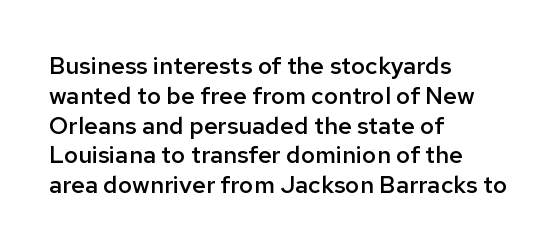
{"italic": "no", "bold": "semi", "underline": "no", "align": "left", "line_spacing_ratio": 1.24, "letter_spacing": "normal", "letter_spacing_em": 0.0, "glyph_px": 24}
